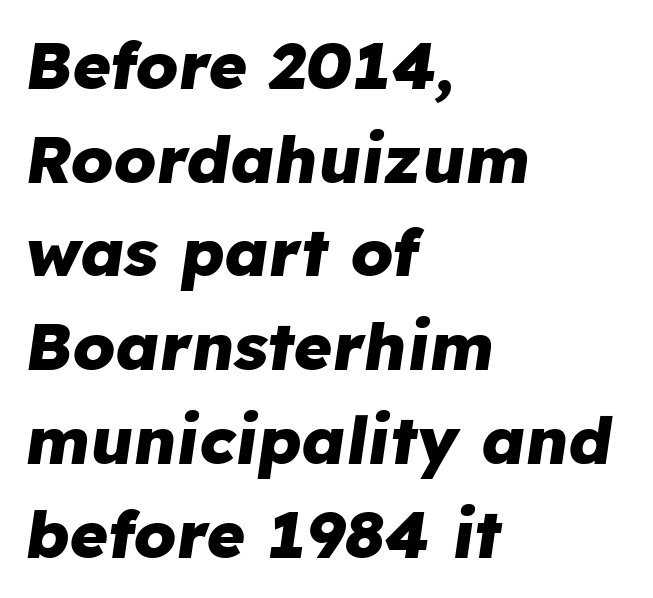
The image shows 66 px heavy type, italic (leaning right); set left-aligned, normal line spacing (1.42x), normal letter spacing, not underlined; low stroke contrast and a medium x-height.
